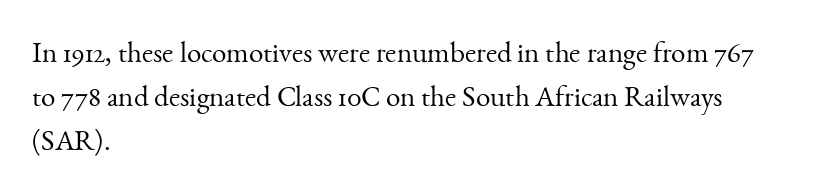
In terms of posture, this sample is upright. Descender tails drop into unmarked territory. Glyph-to-glyph distance matches everyday printed text. Looks like regular typesetting: each glyph gets only the width it needs.
